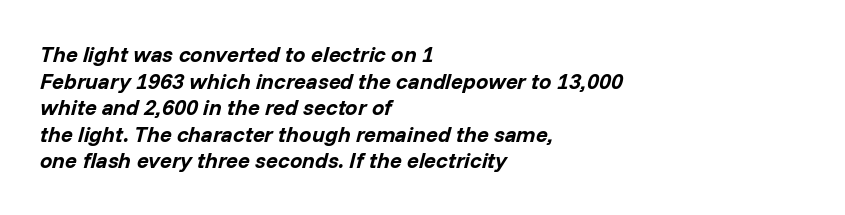
Q: Is the text bold? A: Yes.
Q: Is the text italic (slanted)? A: Yes, it leans right by about 14 degrees.
Q: Is the text underlined? A: No.
Q: How is the paragraph aligned? A: Left-aligned.
Q: Is the spacing between letters normal or unusually wide? A: Normal.
